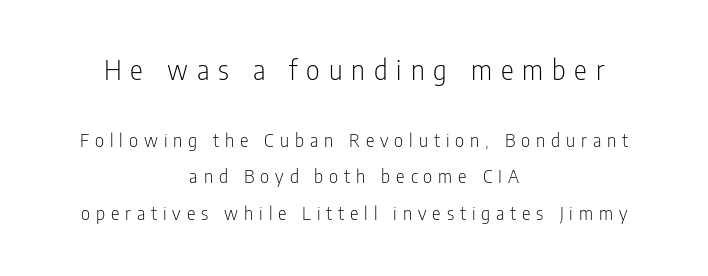
Each new line begins a long way beneath the previous one. A typesetter would mark this as roman, not italic. The first block has been scaled up relative to the second. Stems and bowls with no extra thickness — not bold.
